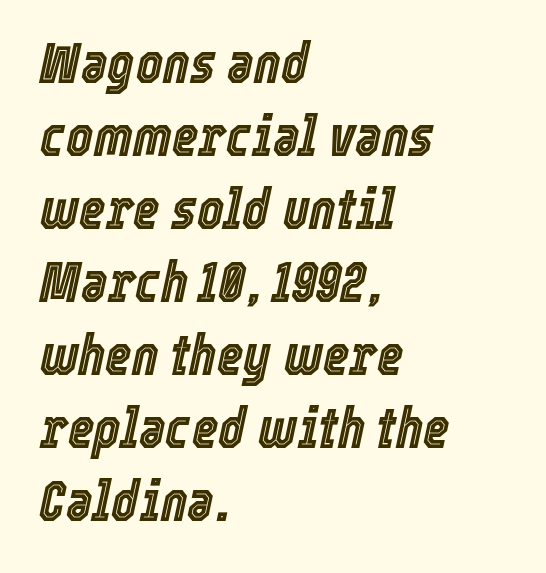
{"italic": "yes", "lean": "right", "slant_degrees": 12, "width": "condensed", "x_height": "medium", "monospaced": "no", "underline": "no", "align": "left", "line_spacing": "normal", "line_spacing_ratio": 1.28, "letter_spacing": "normal", "letter_spacing_em": 0.0, "glyph_px": 57}
